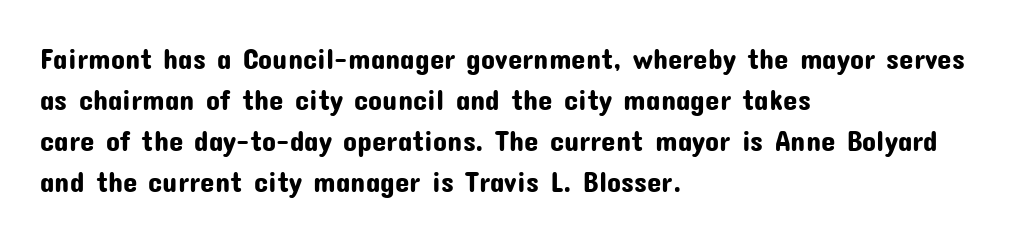
Q: Is the text italic (slanted)? A: No, it is upright.
Q: Is the typeface a serif or a sans-serif typeface? A: Sans-serif.
Q: Is the text underlined? A: No.
Q: How is the paragraph aligned? A: Left-aligned.
Q: Is the spacing between letters normal or unusually wide? A: Normal.
Q: Is the spacing between lines tight, normal or loose? A: Normal.
Q: Width (condensed, normal, or wide)? A: Normal.
Q: Stroke contrast? A: Low.
Q: x-height? A: Medium.
Q: Monospaced? A: No.
